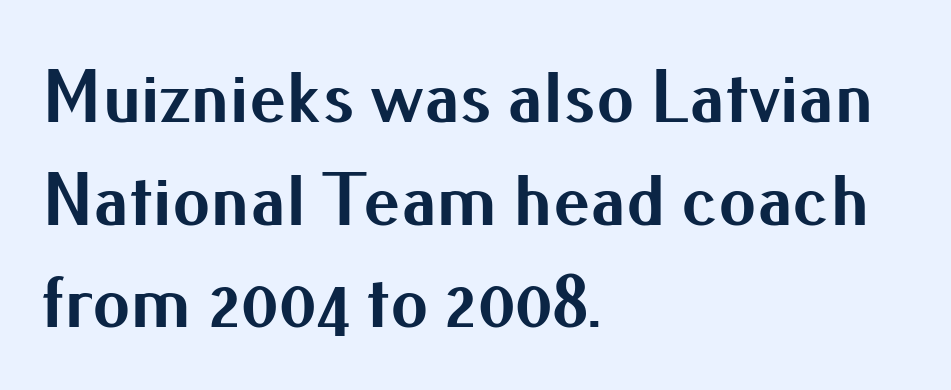
The image shows 75 px bold sans-serif type, upright; set left-aligned, normal line spacing (1.37x), normal letter spacing, not underlined; medium stroke contrast and a small x-height.
